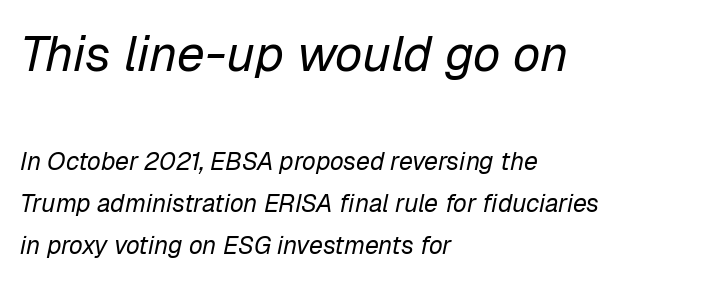
{"italic": "yes", "lean": "right", "slant_degrees": 12, "bold": "no", "weight": "regular", "width": "normal", "stroke_contrast": "low", "x_height": "medium", "monospaced": "no", "underline": "no", "align": "left", "line_spacing": "normal", "line_spacing_ratio": 1.68, "letter_spacing": "normal", "letter_spacing_em": 0.0, "larger_block": "first", "size_ratio": 2.0, "glyph_px": 50}
